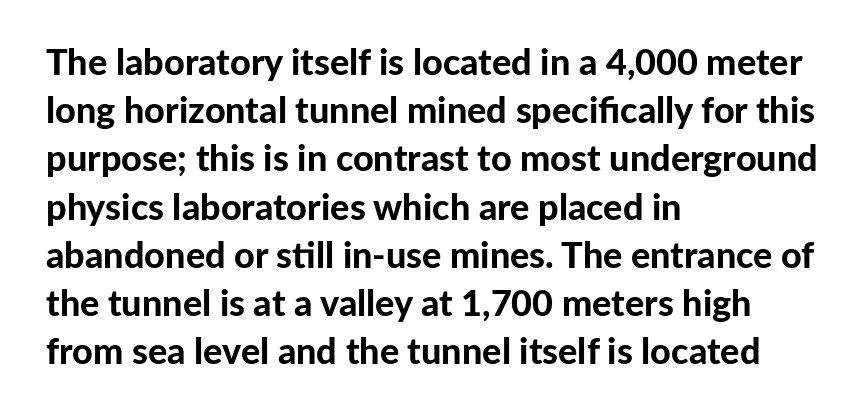
Q: Is the text bold? A: Yes.
Q: Is the text italic (slanted)? A: No, it is upright.
Q: Is the typeface a serif or a sans-serif typeface? A: Sans-serif.
Q: Is the text underlined? A: No.
Q: How is the paragraph aligned? A: Left-aligned.
Q: Is the spacing between letters normal or unusually wide? A: Normal.
Q: Is the spacing between lines tight, normal or loose? A: Normal.
Q: Width (condensed, normal, or wide)? A: Normal.
Q: Stroke contrast? A: Low.
Q: x-height? A: Medium.
Q: Monospaced? A: No.
